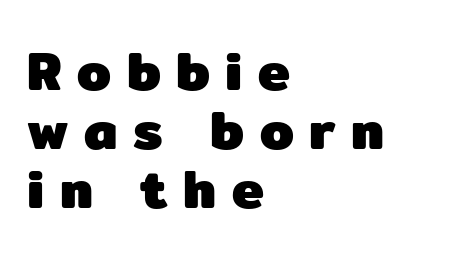
Proportional: the letters do not fall into vertical columns. A clean baseline with only descenders dipping below it. Horizontal alignment here is leftward, the default for most running prose. The space between consecutive lines is stingy. Words appear elongated and porous because spacing is wide. Posture: straight, roman, zero tilt.
